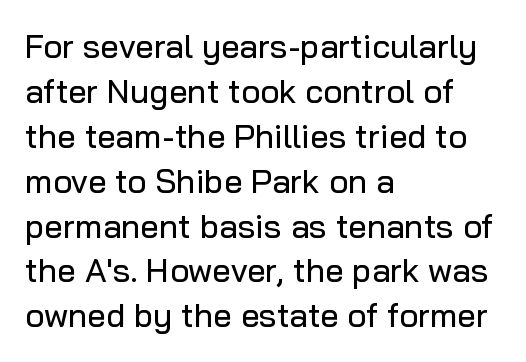
{"serif": "no", "italic": "no", "width": "normal", "stroke_contrast": "low", "x_height": "medium", "monospaced": "no", "underline": "no", "align": "left", "line_spacing": "normal", "line_spacing_ratio": 1.36, "letter_spacing": "normal", "letter_spacing_em": 0.0, "glyph_px": 33}
